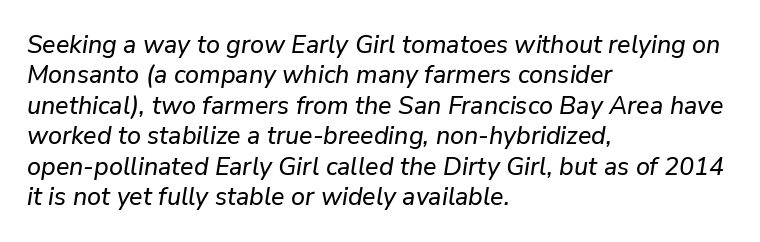
Looking at the ascenders, they clearly lean. The typesetter chose a ragged-right arrangement here. The type is set solid horizontally, with unmodified tracking. Has an underline been added? It has not.
